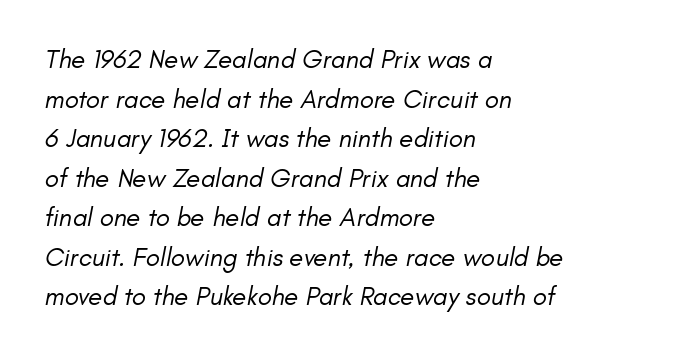
These lines sit exactly where default settings would place them. The glyphs look as if they've been sheared to an angle. Plain, unruled lines of type. Notice how the passage keeps a crisp vertical edge on the left only. In terms of letterspacing, this is plain default setting. The typeface has the unassuming heft of standard copy or less.
